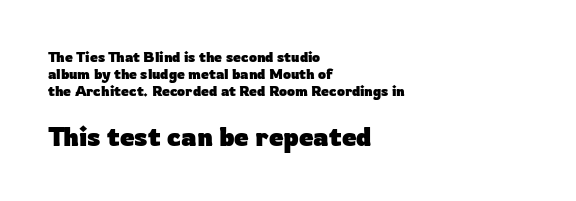
Q: Is the text bold? A: Yes.
Q: Is the text italic (slanted)? A: No, it is upright.
Q: Is the text underlined? A: No.
Q: How is the paragraph aligned? A: Left-aligned.
Q: Is the spacing between letters normal or unusually wide? A: Normal.
Q: Which block of text is set in a larger size, the first (top) or the second (bottom)? A: The second (bottom) one.
